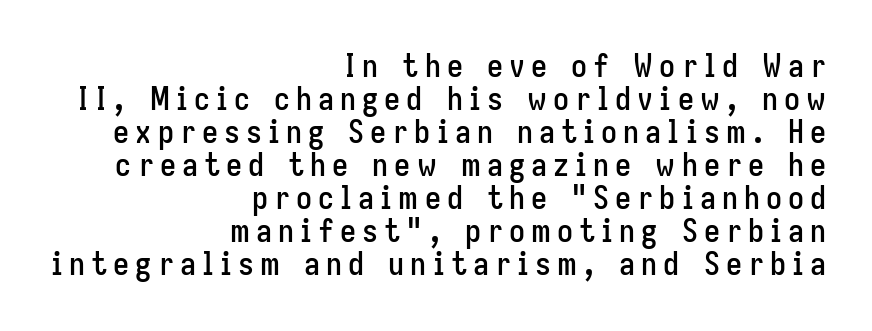
Q: Is the text italic (slanted)? A: No, it is upright.
Q: Is the typeface a serif or a sans-serif typeface? A: Sans-serif.
Q: Is the text underlined? A: No.
Q: How is the paragraph aligned? A: Right-aligned.
Q: Is the spacing between lines tight, normal or loose? A: Tight.
Q: Width (condensed, normal, or wide)? A: Condensed.
Q: Stroke contrast? A: Low.
Q: x-height? A: Medium.
Q: Monospaced? A: No.
